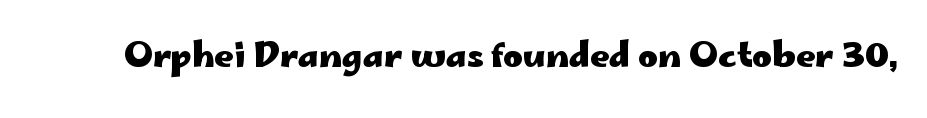
{"serif": "no", "italic": "no", "bold": "yes", "weight": "heavy", "width": "wide", "stroke_contrast": "low", "x_height": "small", "monospaced": "no", "underline": "no", "letter_spacing": "normal", "letter_spacing_em": 0.0, "glyph_px": 34}
